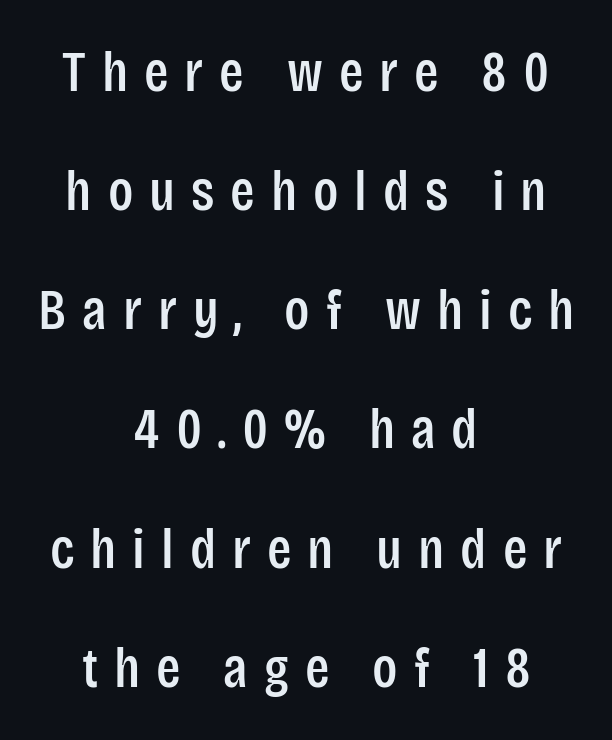
Q: Is the text italic (slanted)? A: No, it is upright.
Q: Is the typeface a serif or a sans-serif typeface? A: Sans-serif.
Q: Is the text underlined? A: No.
Q: How is the paragraph aligned? A: Centered.
Q: Is the spacing between letters normal or unusually wide? A: Unusually wide.
Q: Is the spacing between lines tight, normal or loose? A: Loose.
Q: Width (condensed, normal, or wide)? A: Condensed.
Q: Stroke contrast? A: Low.
Q: x-height? A: Large.
Q: Monospaced? A: No.
